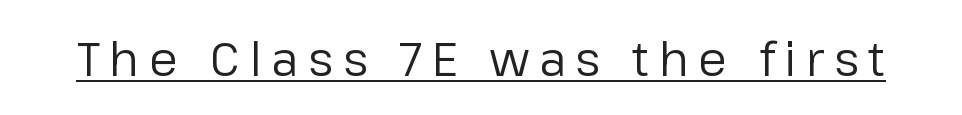
Q: Is the text bold? A: No.
Q: Is the text italic (slanted)? A: No, it is upright.
Q: Is the typeface a serif or a sans-serif typeface? A: Sans-serif.
Q: Is the text underlined? A: Yes.
Q: Is the spacing between letters normal or unusually wide? A: Unusually wide.
Q: Width (condensed, normal, or wide)? A: Normal.
Q: Stroke contrast? A: Low.
Q: x-height? A: Medium.
Q: Monospaced? A: No.
